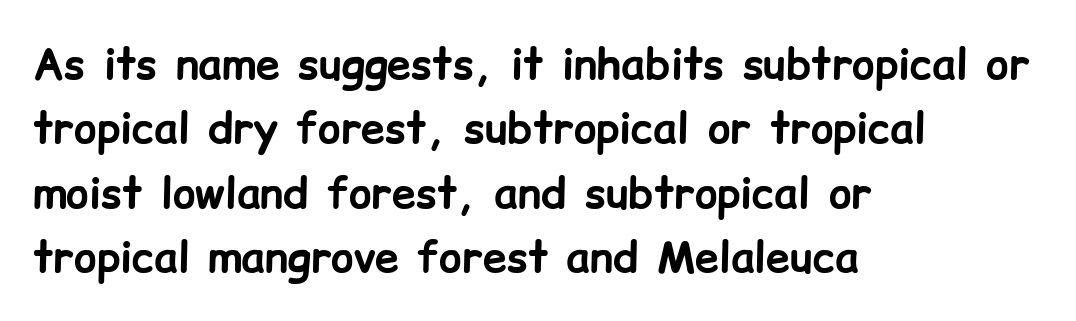
Note: no serifs on the glyphs. Rows of type keep a routine distance in the vertical direction. Every stem runs plumb, perpendicular to the baseline. The sample has been set heavy, in full bold. Underlining? Definitely not there. Here the designer chose a conventional face with non-uniform glyph widths.
